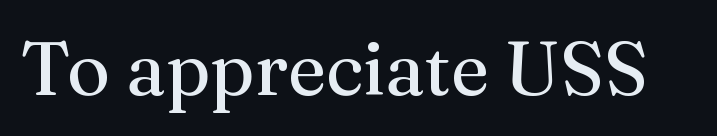
{"serif": "yes", "italic": "no", "bold": "no", "weight": "regular", "width": "normal", "stroke_contrast": "medium", "x_height": "medium", "monospaced": "no", "underline": "no", "letter_spacing": "normal", "letter_spacing_em": 0.0, "glyph_px": 75}
